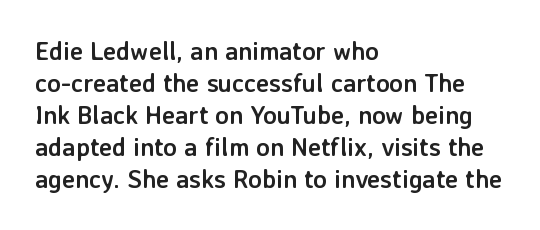
{"italic": "no", "bold": "yes", "underline": "no", "align": "left", "line_spacing": "normal", "line_spacing_ratio": 1.28, "letter_spacing": "normal", "letter_spacing_em": 0.0, "glyph_px": 25}
